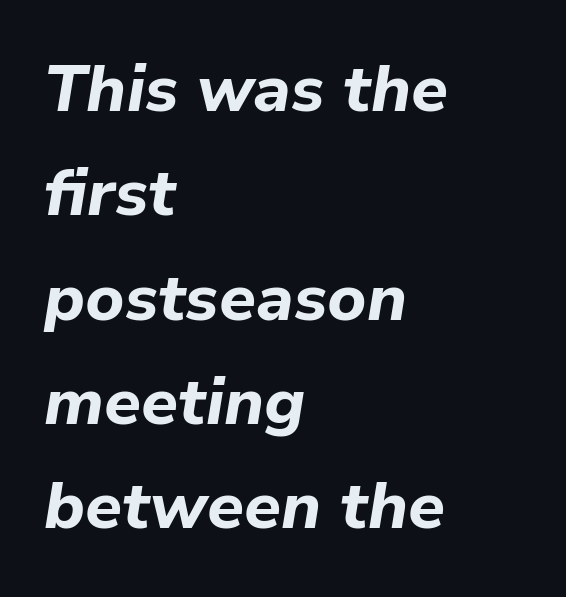
Q: Is the text bold? A: Yes.
Q: Is the text italic (slanted)? A: Yes, it leans right by about 9 degrees.
Q: Is the text underlined? A: No.
Q: How is the paragraph aligned? A: Left-aligned.
Q: Is the spacing between letters normal or unusually wide? A: Normal.
Q: Is the spacing between lines tight, normal or loose? A: Normal.
Q: Width (condensed, normal, or wide)? A: Normal.
Q: Stroke contrast? A: Low.
Q: x-height? A: Medium.
Q: Monospaced? A: No.
